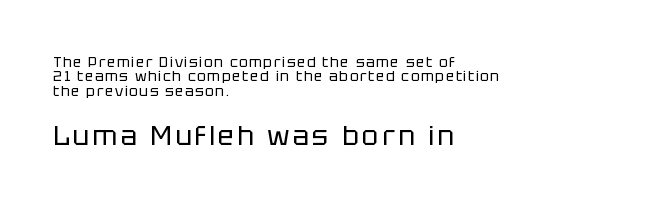
The image shows 27 px text type, upright; set left-aligned, tight line spacing (1.03x), not underlined; the second (bottom) block is 1.93x larger.
